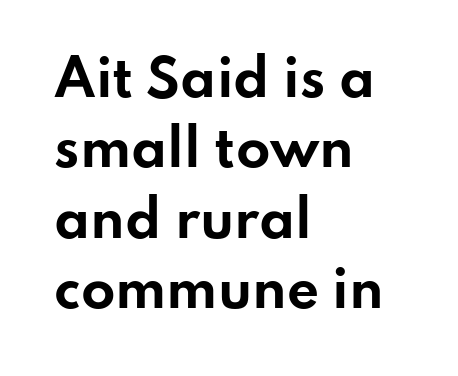
The image shows 50 px bold, wide sans-serif type, upright; set left-aligned, normal line spacing (1.41x), normal letter spacing, not underlined; low stroke contrast and a small x-height.
